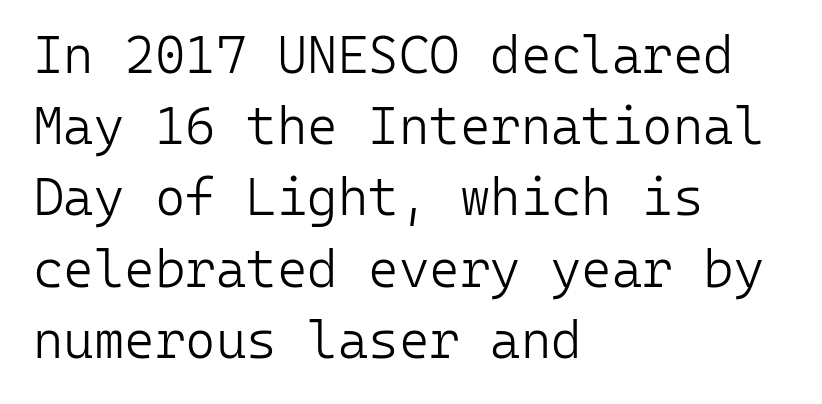
The image shows 52 px light sans-serif type, upright, monospaced; set left-aligned, normal line spacing (1.37x), normal letter spacing, not underlined; low stroke contrast and a medium x-height.
